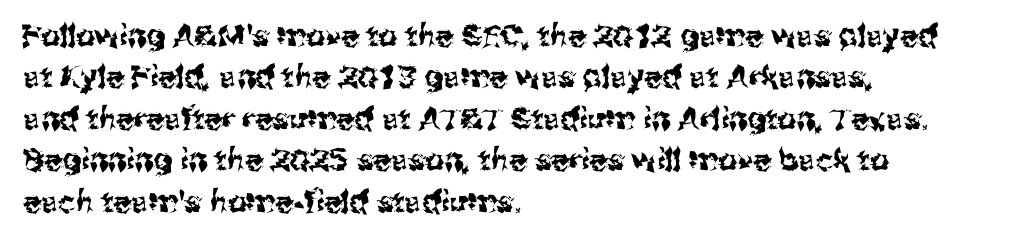
{"serif": "no", "italic": "no", "width": "normal", "stroke_contrast": "medium", "x_height": "medium", "monospaced": "no", "underline": "no", "align": "left", "line_spacing": "normal", "line_spacing_ratio": 1.38, "letter_spacing": "normal", "letter_spacing_em": 0.0, "glyph_px": 30}
